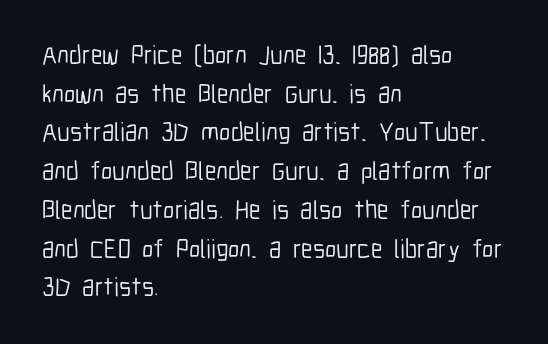
Q: Is the text italic (slanted)? A: No, it is upright.
Q: Is the text underlined? A: No.
Q: How is the paragraph aligned? A: Left-aligned.
Q: Is the spacing between letters normal or unusually wide? A: Normal.
Q: Is the spacing between lines tight, normal or loose? A: Normal.
